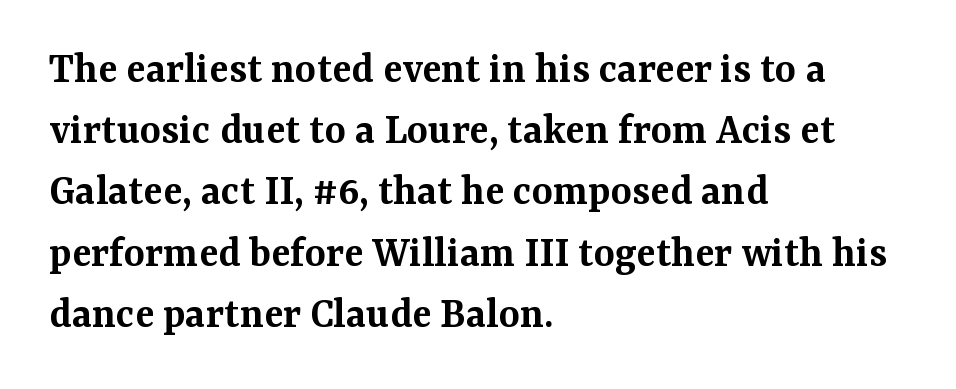
The letters stand upright; this is a roman face. Summary of vertical rhythm: regular, with standard interline spacing. Observe the ordinary spacing: letters are neighbours, not strangers. Check under the words: just untouched page. Which margin do the lines hug? The left one — the right edge is uneven.
